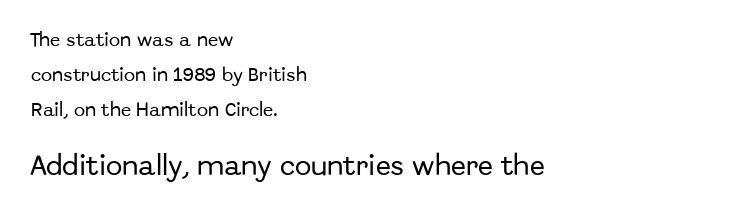
The image shows 22 px text type, upright; set left-aligned, loose line spacing (2.33x), normal letter spacing, not underlined; the second (bottom) block is 1.47x larger.
